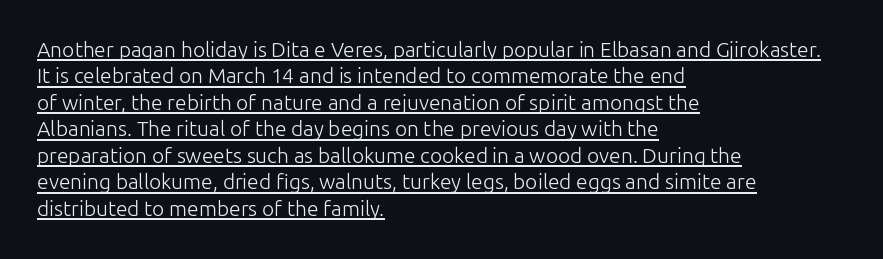
The image shows 21 px text type, upright; set left-aligned, normal line spacing (1.26x), normal letter spacing, underlined.
